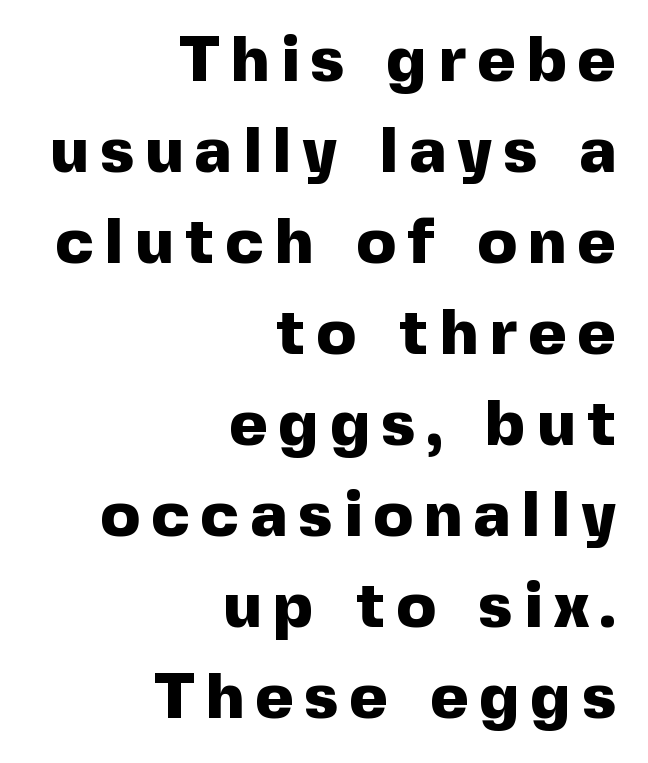
{"serif": "no", "italic": "no", "bold": "yes", "weight": "heavy", "width": "normal", "x_height": "medium", "monospaced": "no", "underline": "no", "align": "right", "line_spacing": "normal", "line_spacing_ratio": 1.4, "glyph_px": 65}
